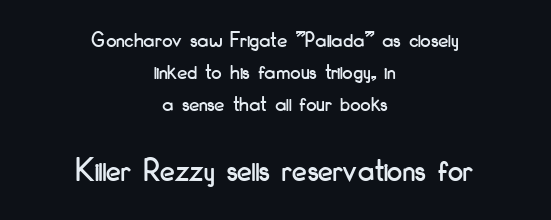
One glance says typical: line gaps are just what's usual. Serifs: no, the terminals of the letterforms are clean. Looks like regular typesetting: each glyph gets only the width it needs. The line texture is even and compact thanks to regular tracking.
